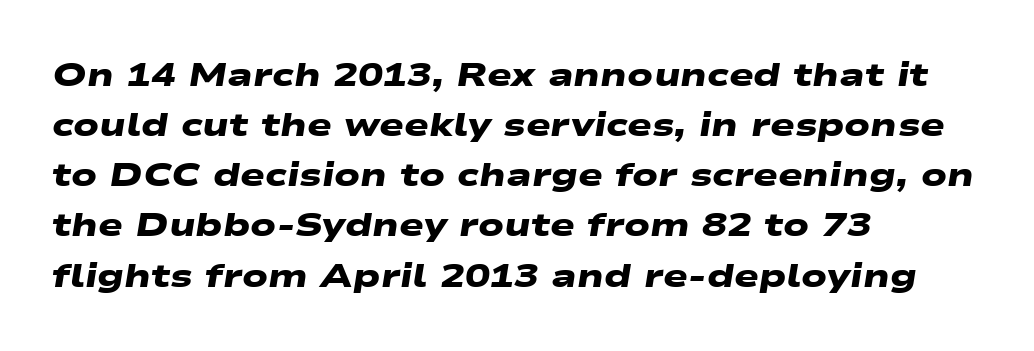
Q: Is the text bold? A: Yes.
Q: Is the typeface a serif or a sans-serif typeface? A: Sans-serif.
Q: Is the text underlined? A: No.
Q: How is the paragraph aligned? A: Left-aligned.
Q: Is the spacing between letters normal or unusually wide? A: Normal.
Q: Is the spacing between lines tight, normal or loose? A: Normal.
Q: Width (condensed, normal, or wide)? A: Wide.
Q: Stroke contrast? A: Low.
Q: x-height? A: Medium.
Q: Monospaced? A: No.
